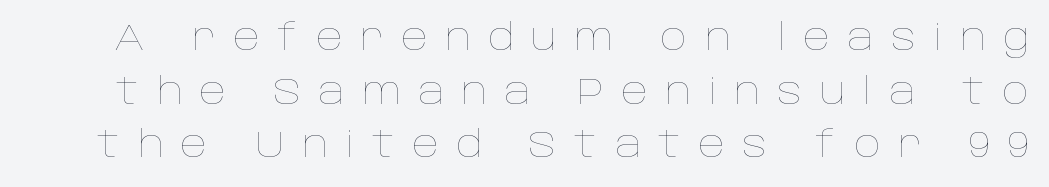
Q: Is the text bold? A: No.
Q: Is the text italic (slanted)? A: No, it is upright.
Q: Is the text underlined? A: No.
Q: Is the spacing between letters normal or unusually wide? A: Unusually wide.
Q: Is the spacing between lines tight, normal or loose? A: Normal.
Q: Width (condensed, normal, or wide)? A: Normal.
Q: Stroke contrast? A: Low.
Q: x-height? A: Large.
Q: Monospaced? A: No.
